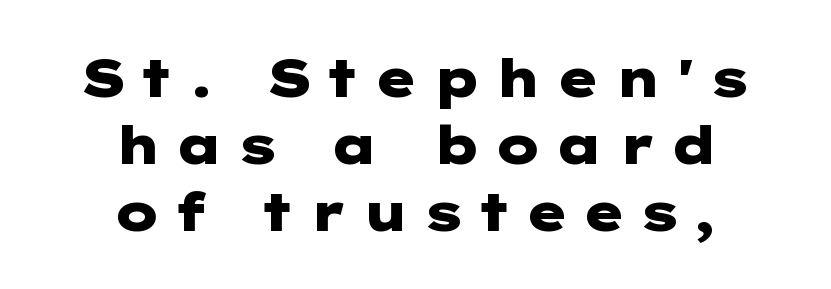
Typographic density is high because the face is bold. Decoration check: the copy has no underline. Honestly, the letter spacing is so wide it's the main thing you notice. Rendered with straight, roman letterforms. Summary of vertical rhythm: regular, with standard interline spacing. The rag falls on both sides of this text block equally.
